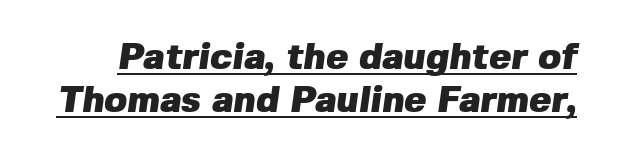
The image shows 37 px heavy sans-serif type; set line spacing 1.16x, normal letter spacing, underlined; low stroke contrast and a medium x-height.
